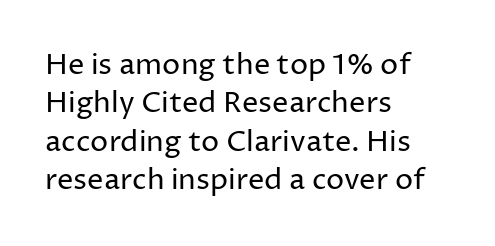
Each line starts at the same left margin while the right side varies. Letters rest on an invisible, unmarked baseline. Does extra space separate the letters? No, they use regular spacing. A typesetter would call this leading conventional body-copy spacing.
